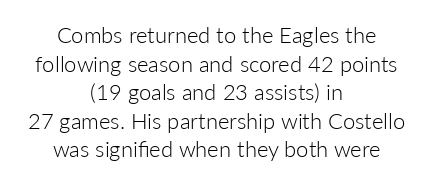
{"italic": "no", "bold": "no", "underline": "no", "align": "center", "line_spacing": "normal", "line_spacing_ratio": 1.3, "letter_spacing": "normal", "letter_spacing_em": 0.0, "glyph_px": 22}
